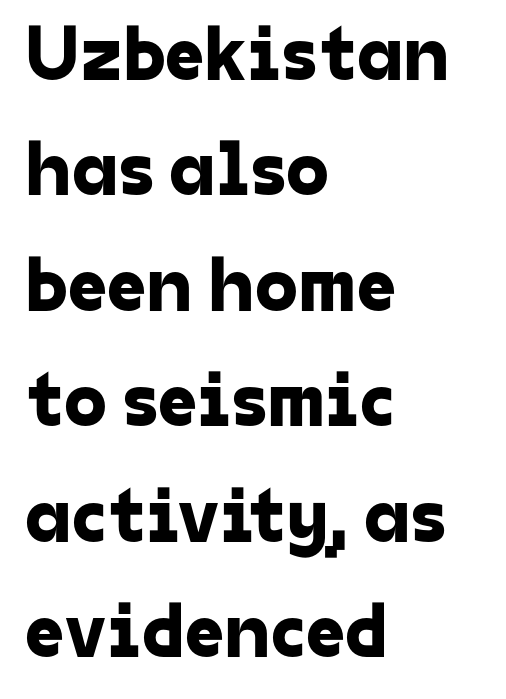
{"serif": "no", "width": "normal", "stroke_contrast": "low", "x_height": "medium", "monospaced": "no", "underline": "no", "align": "left", "line_spacing": "normal", "line_spacing_ratio": 1.48, "letter_spacing": "normal", "letter_spacing_em": 0.0, "glyph_px": 78}
